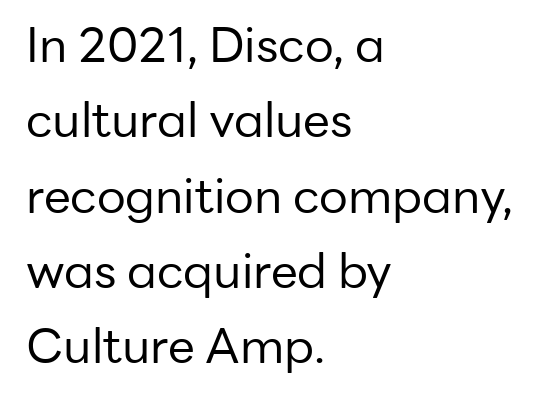
The cut favours lightness, reaching ordinary text weight at its darkest. Unlike a traditional serif, this face leaves its strokes unadorned. Each letter keeps its own natural width here, so spacing adapts to shape. Posture: straight, roman, zero tilt. Quick note: underline off. Line beginnings align vertically; line endings do not.
